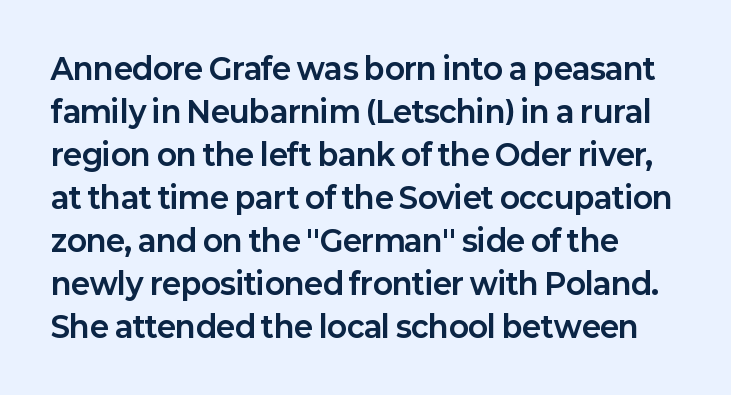
{"serif": "no", "italic": "no", "bold": "yes", "weight": "bold", "width": "normal", "stroke_contrast": "low", "x_height": "medium", "monospaced": "no", "underline": "no", "line_spacing": "normal", "line_spacing_ratio": 1.48, "letter_spacing": "normal", "letter_spacing_em": 0.0, "glyph_px": 29}
